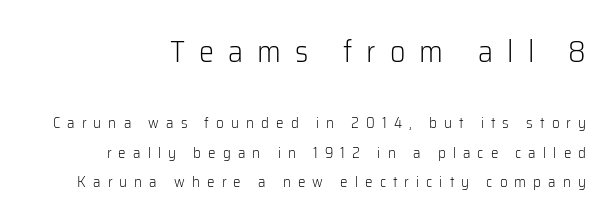
Q: Is the text bold? A: No.
Q: Is the text italic (slanted)? A: No, it is upright.
Q: Is the typeface a serif or a sans-serif typeface? A: Sans-serif.
Q: Is the text underlined? A: No.
Q: Is the spacing between letters normal or unusually wide? A: Unusually wide.
Q: Is the spacing between lines tight, normal or loose? A: Loose.
Q: Which block of text is set in a larger size, the first (top) or the second (bottom)? A: The first (top) one.
Q: Width (condensed, normal, or wide)? A: Normal.
Q: Stroke contrast? A: Low.
Q: x-height? A: Medium.
Q: Monospaced? A: No.
